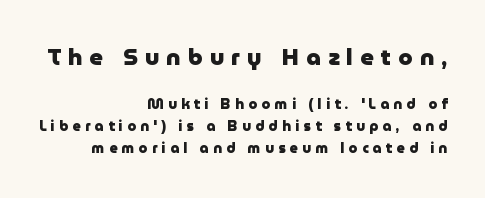
Q: Is the text bold? A: Yes.
Q: Is the text italic (slanted)? A: No, it is upright.
Q: Is the text underlined? A: No.
Q: How is the paragraph aligned? A: Right-aligned.
Q: Is the spacing between letters normal or unusually wide? A: Unusually wide.
Q: Is the spacing between lines tight, normal or loose? A: Normal.
Q: Which block of text is set in a larger size, the first (top) or the second (bottom)? A: The first (top) one.
